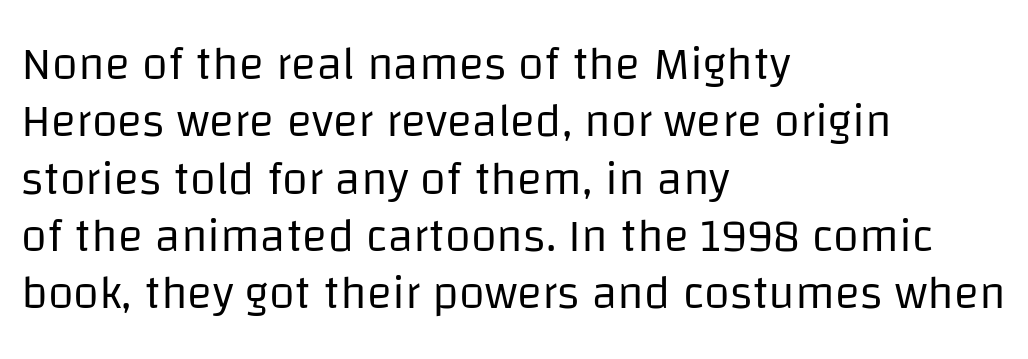
Line starts are locked; line ends wander. Tall strokes in this sample are plumb rather than angled. The letters advance in unequal steps, a hallmark of proportional type. Weight: regular or lighter.
